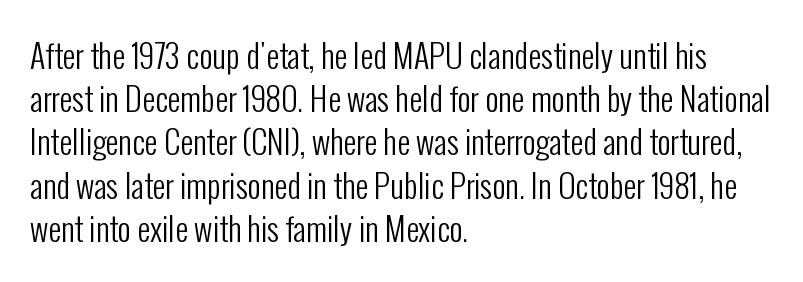
Vertically, the passage feels balanced, rows spaced as you'd expect. Serifs: no, the terminals of the letterforms are clean. You could not count columns in this text — the font is proportionally spaced. Look at the tracking — it's just the regular setting, nothing added.
